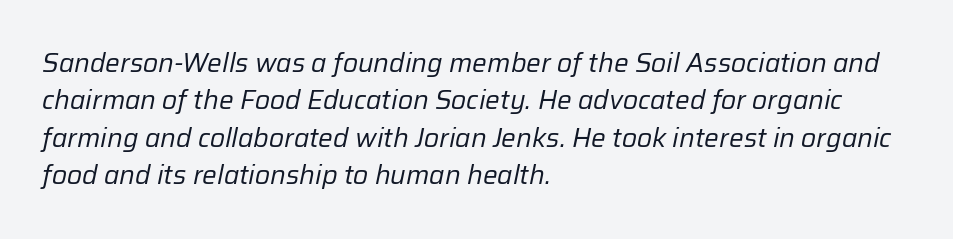
The image shows 26 px text type, italic (leaning right); set left-aligned, normal line spacing (1.44x), normal letter spacing, not underlined.
